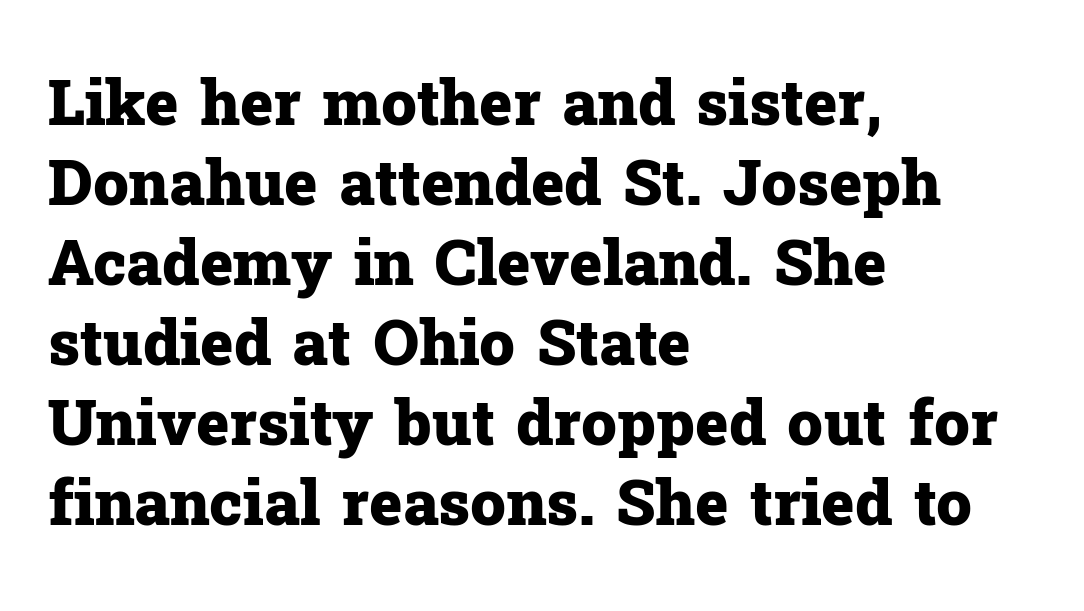
The letters are bold, with thick, heavy strokes. Layout note: lines flush left. Is this a fixed-width face? No — the glyphs have proportional, varying widths. The rendering keeps characters at their native spacing. Posture: upright roman. Horizontal bands of white between lines are of average thickness.
